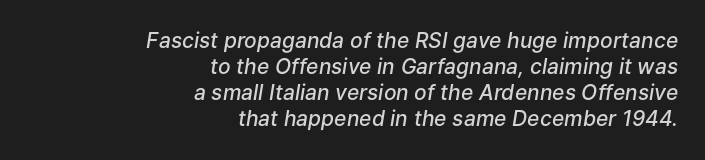
{"italic": "yes", "lean": "right", "slant_degrees": 9, "bold": "semi", "underline": "no", "align": "right", "line_spacing_ratio": 1.24, "letter_spacing": "normal", "letter_spacing_em": 0.0, "glyph_px": 21}
